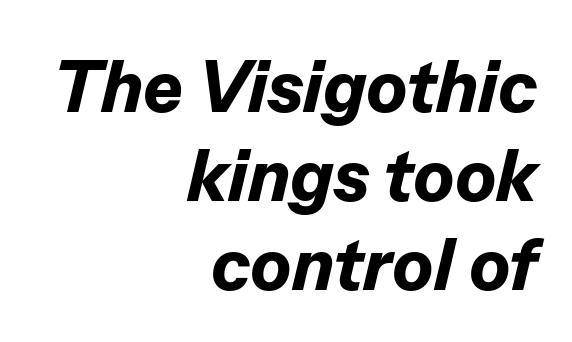
{"italic": "yes", "lean": "right", "slant_degrees": 13, "bold": "yes", "weight": "bold", "width": "normal", "stroke_contrast": "low", "x_height": "medium", "monospaced": "no", "underline": "no", "align": "right", "line_spacing_ratio": 1.19, "letter_spacing": "normal", "letter_spacing_em": 0.0, "glyph_px": 75}
